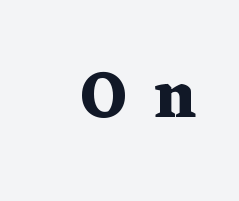
Q: Is the text bold? A: Yes.
Q: Is the text italic (slanted)? A: No, it is upright.
Q: Is the typeface a serif or a sans-serif typeface? A: Serif.
Q: Is the text underlined? A: No.
Q: How is the paragraph aligned? A: Right-aligned.
Q: Is the spacing between letters normal or unusually wide? A: Unusually wide.
Q: Width (condensed, normal, or wide)? A: Wide.
Q: Stroke contrast? A: Medium.
Q: x-height? A: Medium.
Q: Monospaced? A: No.
